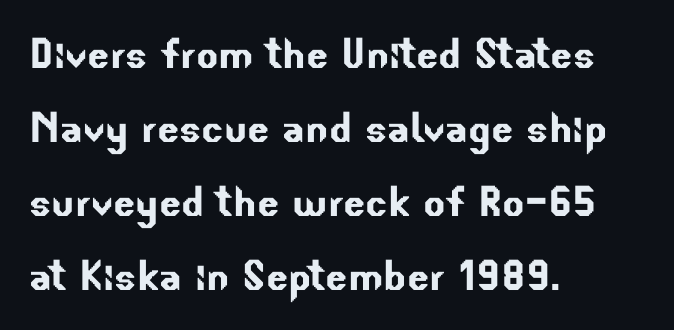
The face used here is proportionally spaced, like ordinary book or web type. Serif or sans? Sans — the stroke terminals are bare. Decoration check: the copy has no underline. Nothing unusual about the tracking: characters are spaced as the font intends. Line beginnings align vertically; line endings do not. Leading: standard.
